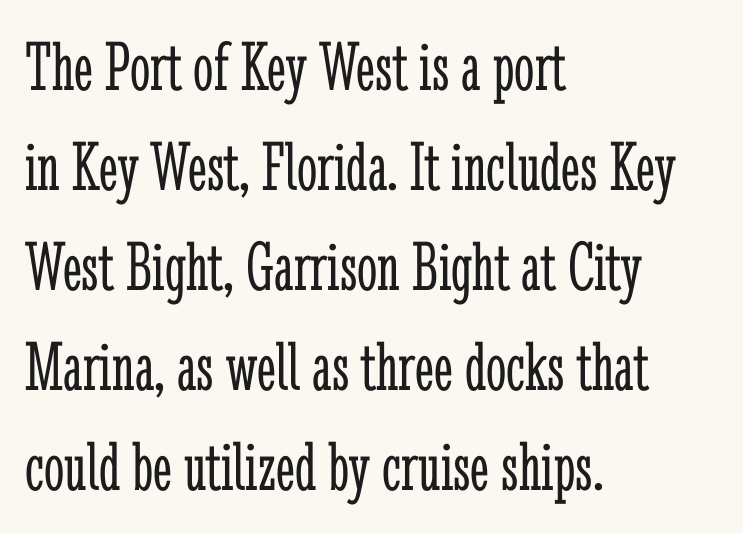
The image shows 72 px light, condensed serif type, upright; set left-aligned, normal line spacing (1.39x), normal letter spacing, not underlined; low stroke contrast and a medium x-height.
